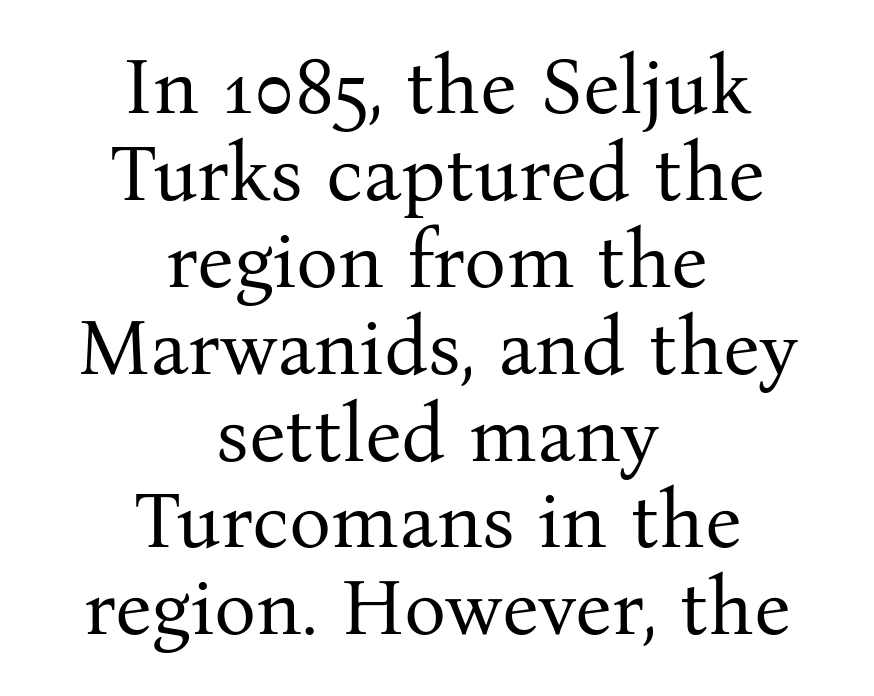
The image shows 79 px regular-weight serif type, upright; set centered, tight line spacing (1.1x), normal letter spacing, not underlined; medium stroke contrast and a medium x-height.
